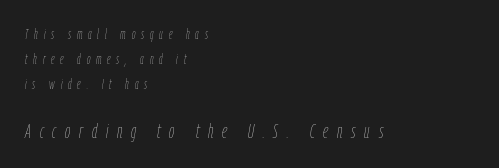
Horizontal alignment here is leftward, the default for most running prose. This reads as an unemphasized weight, regular at the heaviest. You get the small type first, then a jump to larger type. Check the space under the baseline: it is left empty. Looking at the ascenders, they clearly lean. There is plenty of visible air inserted between adjacent glyphs.
